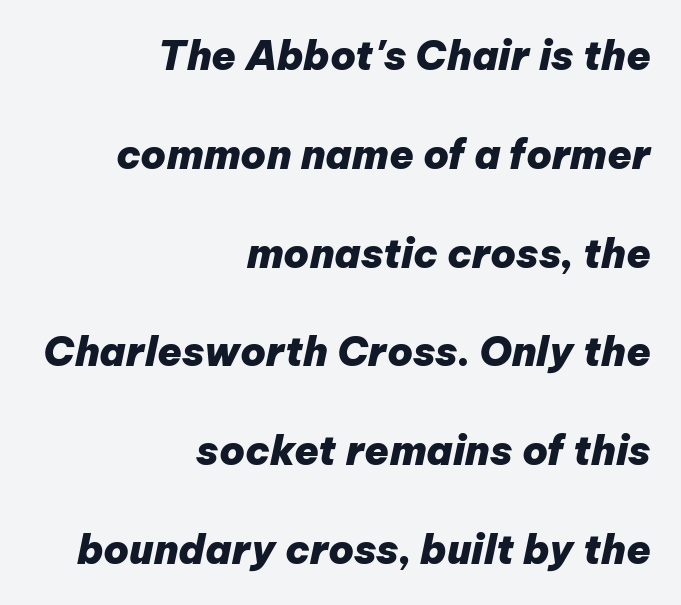
Weight: bold. Interline gaps are noticeably wide in this sample. The passage shown is typed in a proportional face where columns would drift. Slanted lettering throughout. No word sits above an underline.
